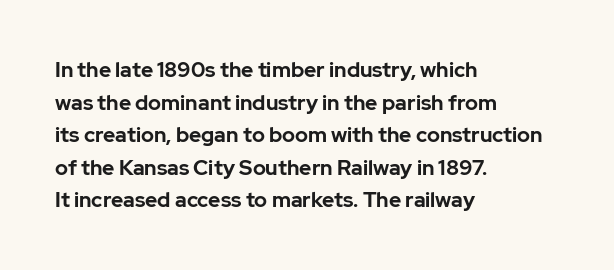
The image shows 21 px bold type, upright; set left-aligned, normal line spacing (1.55x), normal letter spacing, not underlined.
